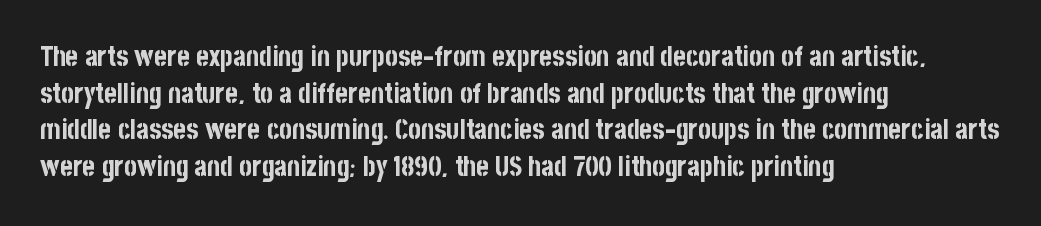
Q: Is the text bold? A: Yes.
Q: Is the text italic (slanted)? A: No, it is upright.
Q: Is the text underlined? A: No.
Q: How is the paragraph aligned? A: Left-aligned.
Q: Is the spacing between letters normal or unusually wide? A: Normal.
Q: Is the spacing between lines tight, normal or loose? A: Normal.
